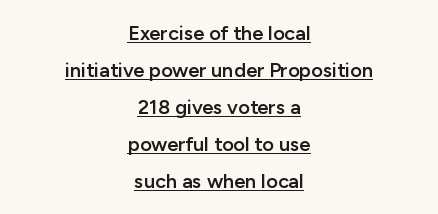
The image shows 20 px text type, upright; set centered, line spacing 1.85x, normal letter spacing, underlined.
